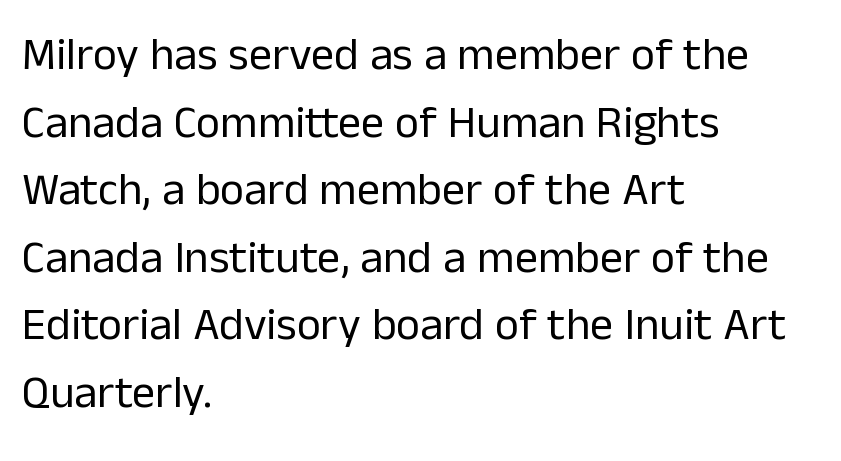
Unmarked baselines from the first word to the last. These lines are rendered in a variable-pitch font. If you drew a ruler down the left edge, every line would touch it. Stem width sits at or under what a default text font uses.
